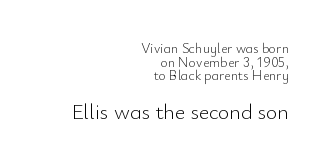
Quick note: interline space is minimal. Nope, not italic — everything's standing straight. Descenders hang freely into open space. The letters sit at their default tracking, neither squeezed nor spread. Line ends are locked; line starts wander. Bigger letters appear in the bottom chunk; the top chunk is reduced.
